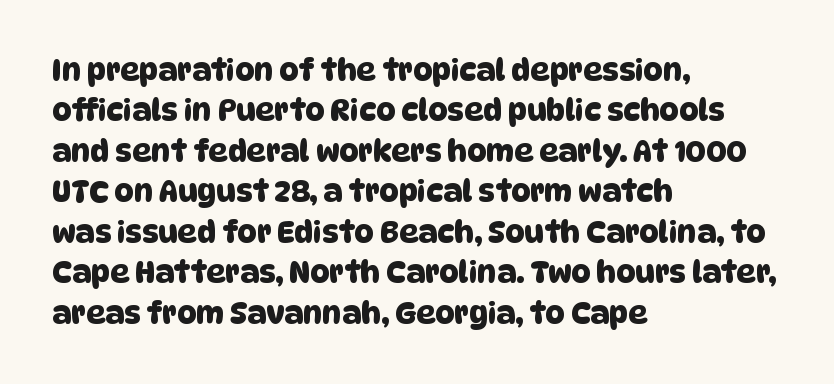
The image shows 30 px sans-serif type; set left-aligned, normal line spacing (1.35x), normal letter spacing, not underlined; low stroke contrast and a large x-height.
